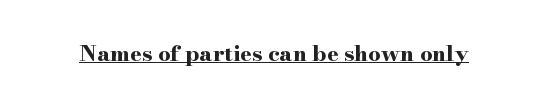
The face used here is rendered with its standard letterfit. These lines were composed using upright roman letters. Strokes here are thick enough to call this a true bold. Is there an underline? Yes — a line sits under the letters.
